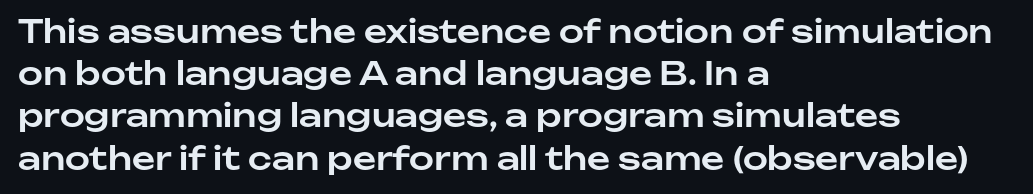
{"serif": "no", "italic": "no", "width": "normal", "stroke_contrast": "low", "x_height": "medium", "monospaced": "no", "underline": "no", "align": "left", "line_spacing": "normal", "line_spacing_ratio": 1.32, "letter_spacing": "normal", "letter_spacing_em": 0.0, "glyph_px": 32}
